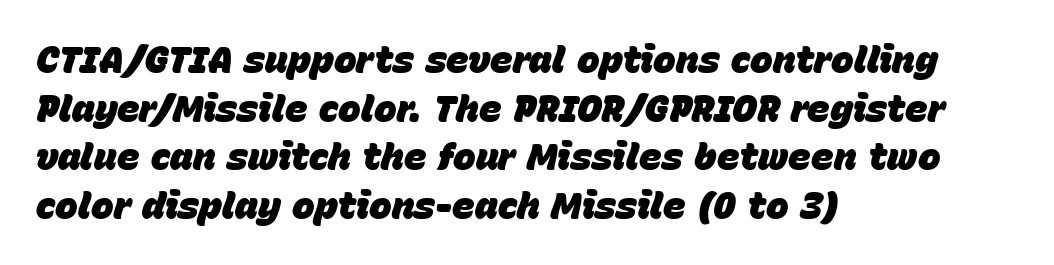
{"italic": "yes", "lean": "right", "slant_degrees": 15, "bold": "yes", "weight": "heavy", "width": "normal", "stroke_contrast": "low", "x_height": "large", "monospaced": "no", "underline": "no", "align": "left", "line_spacing": "normal", "line_spacing_ratio": 1.28, "letter_spacing": "normal", "letter_spacing_em": 0.0, "glyph_px": 38}
